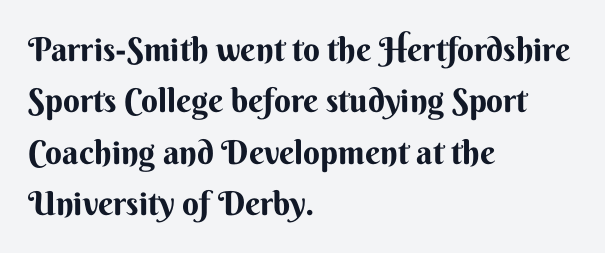
Each new line begins a customary step beneath the previous one. The letters are bold, with thick, heavy strokes. The type is set solid horizontally, with unmodified tracking. Is this a sans? Yes — the strokes have no serifs. Here the designer chose a conventional face with non-uniform glyph widths. The font's upright variant was chosen for this text.
